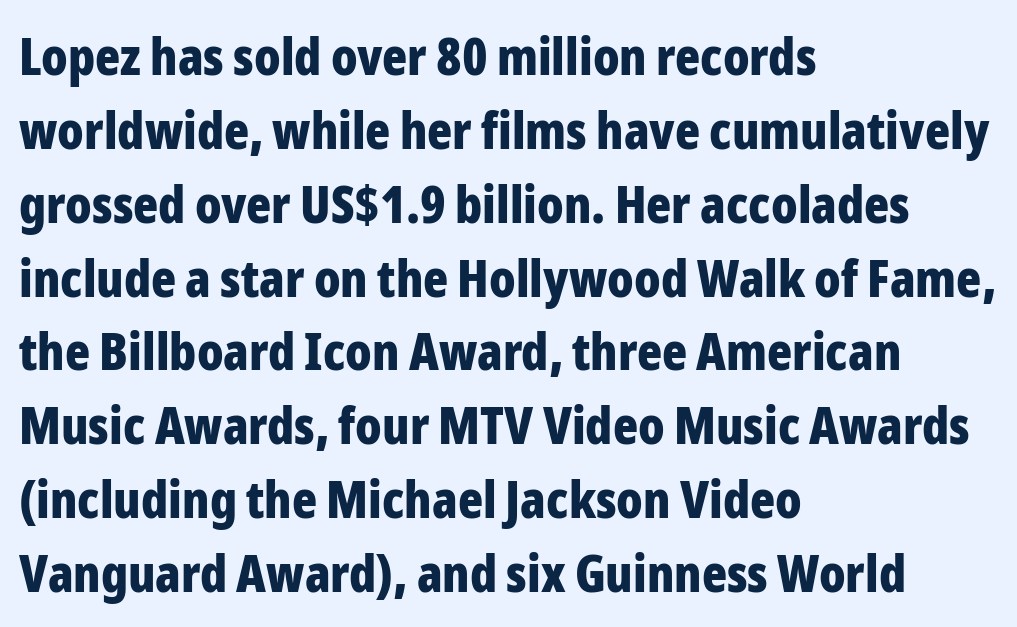
{"serif": "no", "italic": "no", "bold": "yes", "weight": "bold", "width": "condensed", "stroke_contrast": "low", "x_height": "medium", "monospaced": "no", "underline": "no", "align": "left", "line_spacing": "normal", "line_spacing_ratio": 1.42, "letter_spacing": "normal", "letter_spacing_em": 0.0, "glyph_px": 52}
